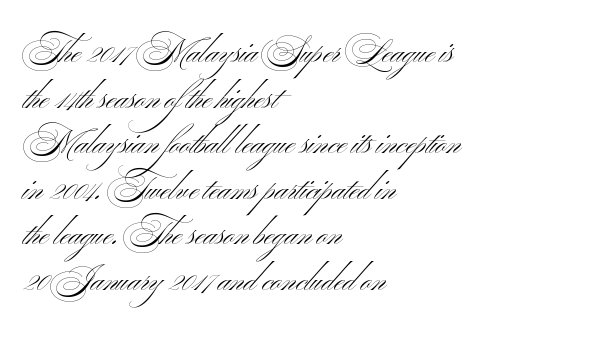
Normally led — the rows are evenly, conventionally spaced. The rendering uses natural spacing where letterforms have individual widths. You can tell from the bare stems that sans-serif type was used. Standard letterfit; no display-style spreading of the glyphs. Counters stay open thanks to moderate or lighter strokes. One-word summary of the alignment: left.
